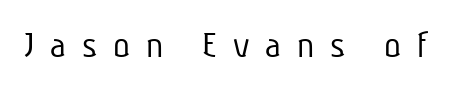
Loose tracking; the words dissolve into strings of separated letters. Weight: regular or lighter. You could not count columns in this text — the font is proportionally spaced. Has an underline been added? It has not.
